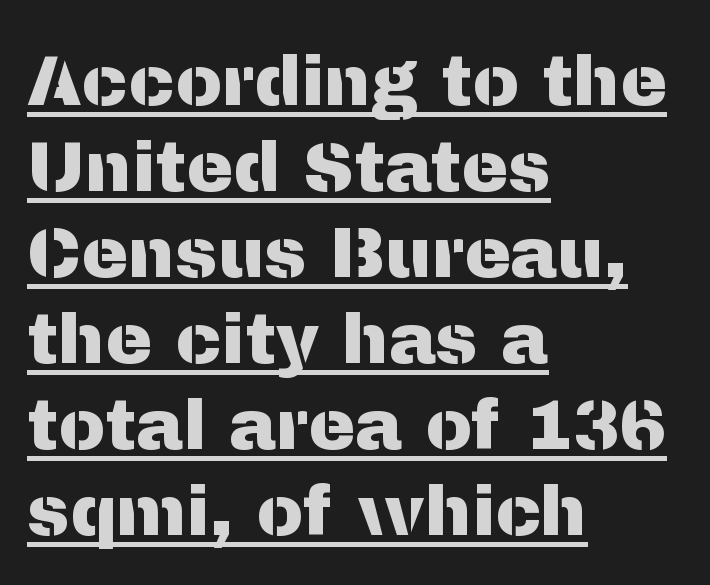
{"serif": "no", "italic": "no", "width": "normal", "stroke_contrast": "medium", "x_height": "medium", "monospaced": "no", "underline": "yes", "align": "left", "line_spacing_ratio": 1.23, "letter_spacing": "normal", "letter_spacing_em": 0.0, "glyph_px": 70}
